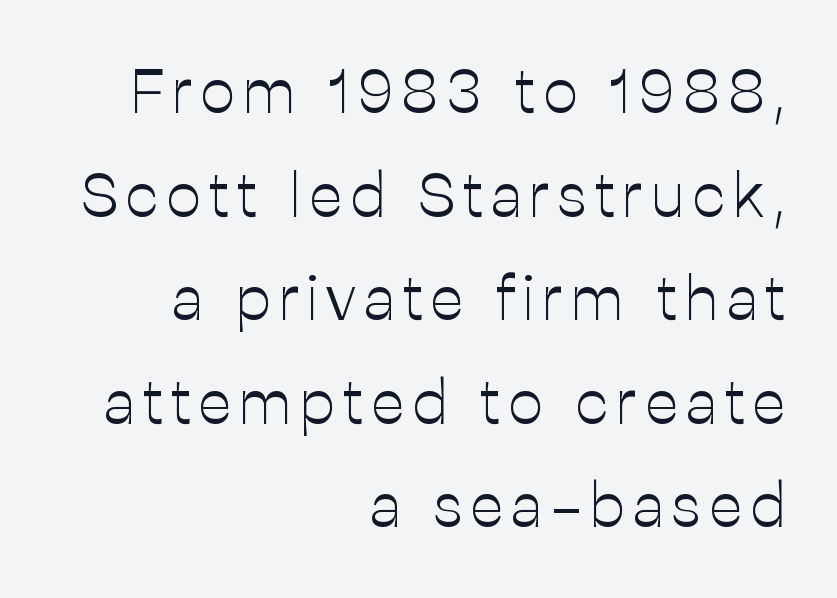
{"serif": "no", "italic": "no", "bold": "no", "weight": "light", "width": "normal", "stroke_contrast": "low", "x_height": "medium", "monospaced": "no", "underline": "no", "align": "right", "line_spacing": "normal", "line_spacing_ratio": 1.67, "glyph_px": 62}
